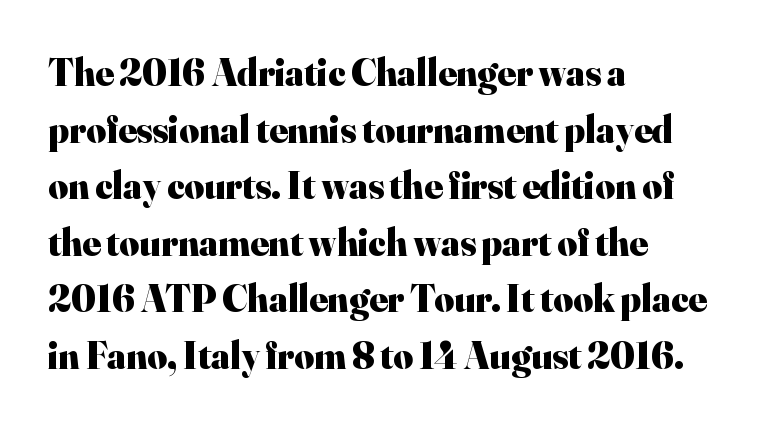
The image shows 38 px heavy serif type, upright; set left-aligned, normal line spacing (1.49x), normal letter spacing, not underlined; high stroke contrast and a small x-height.
